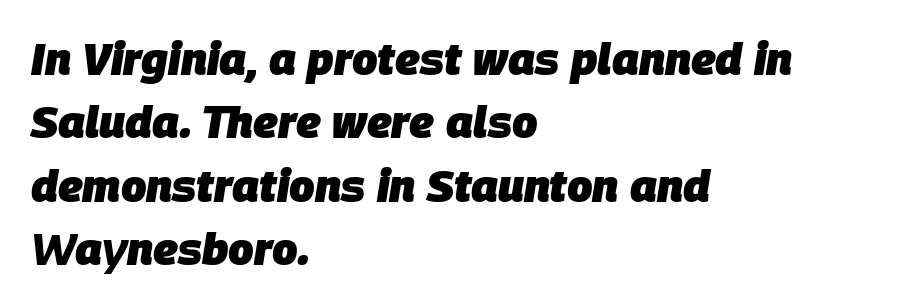
The image shows 45 px heavy type, italic (leaning right); set left-aligned, normal line spacing (1.41x), normal letter spacing, not underlined; low stroke contrast and a large x-height.
